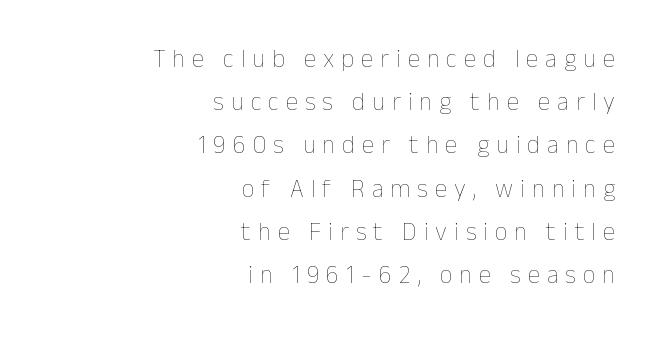
Weight: not bold — regular or lighter. This sample uses expanded letter spacing, leaving extra air between glyphs. All the whitespace from short lines collects on the left. The baseline area is clear. The lettering stays uniformly vertical, giving the passage a roman look.
